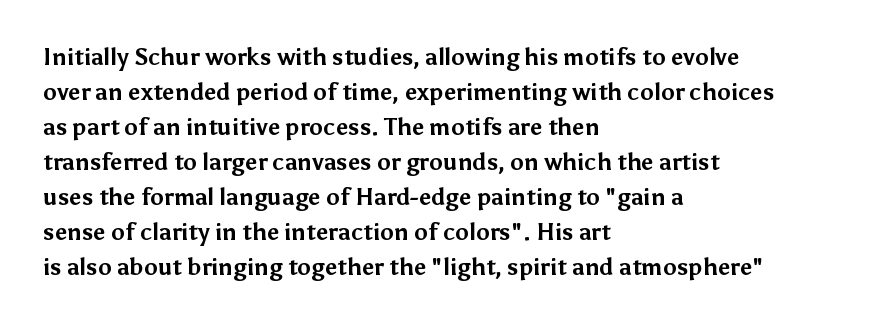
The image shows 23 px bold type, upright; set left-aligned, normal line spacing (1.52x), normal letter spacing, not underlined.
